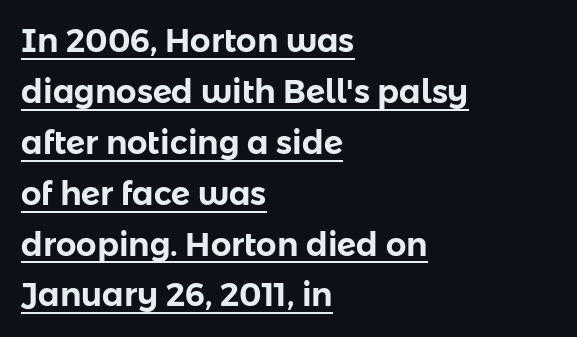
The rendering uses natural spacing where letterforms have individual widths. Designer's note — italics off, roman on. The font family rendered here belongs to the sans-serif group. Evenly set lines give the paragraph a standard silhouette.
